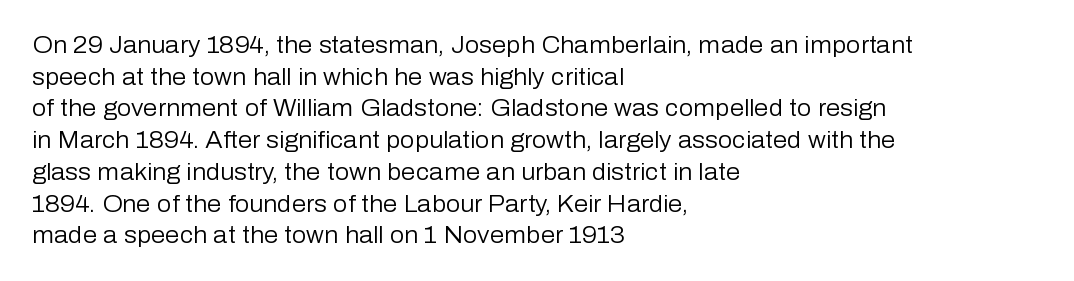
Q: Is the text bold? A: No.
Q: Is the text italic (slanted)? A: No, it is upright.
Q: Is the text underlined? A: No.
Q: How is the paragraph aligned? A: Left-aligned.
Q: Is the spacing between letters normal or unusually wide? A: Normal.
Q: Is the spacing between lines tight, normal or loose? A: Normal.
